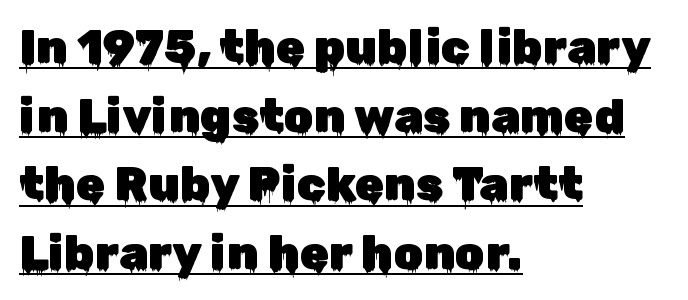
The image shows 47 px sans-serif type, upright; set left-aligned, normal line spacing (1.46x), normal letter spacing, underlined; low stroke contrast and a medium x-height.
